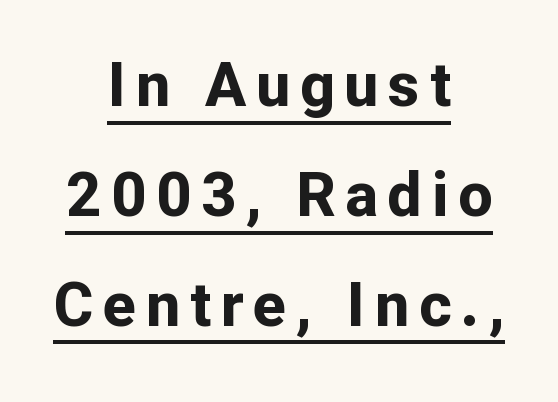
These lines were composed using upright roman letters. The rendering positions every line midway between the sides. Heft: maximum for text — a bold. Observe the absence of serifs on each vertical stroke in this sample. Think of a printed novel: that variable character pitch is what you see here.
